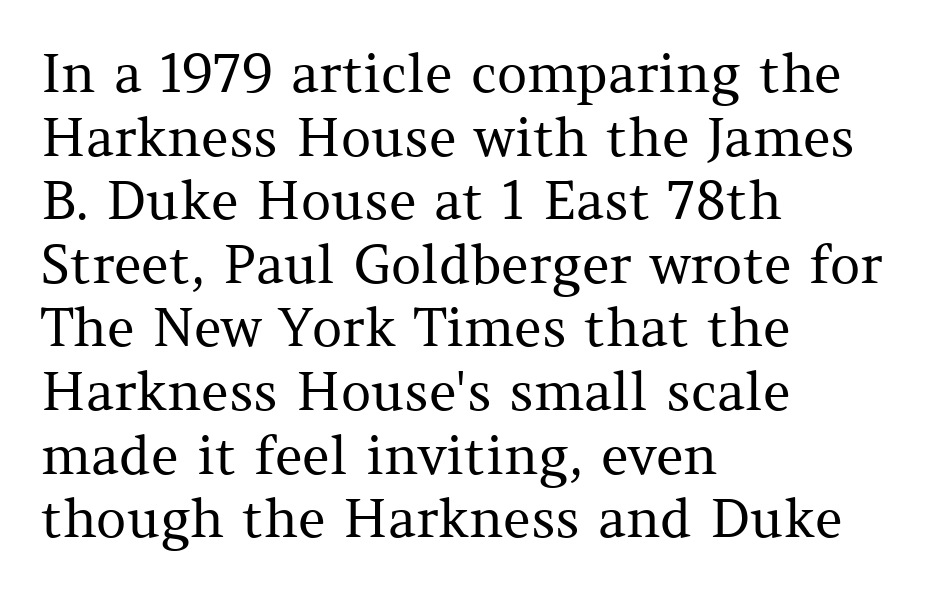
The image shows 53 px regular-weight serif type, upright; set left-aligned, line spacing 1.2x, normal letter spacing, not underlined; medium stroke contrast and a medium x-height.
